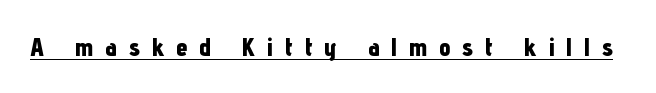
Q: Is the text bold? A: Yes.
Q: Is the text italic (slanted)? A: No, it is upright.
Q: Is the text underlined? A: Yes.
Q: Is the spacing between letters normal or unusually wide? A: Unusually wide.
